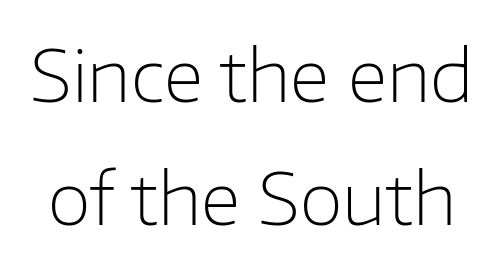
{"serif": "no", "italic": "no", "bold": "no", "weight": "light", "width": "normal", "stroke_contrast": "low", "x_height": "medium", "monospaced": "no", "underline": "no", "line_spacing_ratio": 1.73, "letter_spacing": "normal", "letter_spacing_em": 0.0, "glyph_px": 71}
